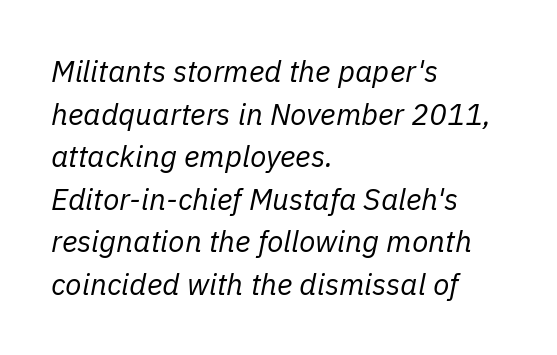
Notice how the passage keeps a crisp vertical edge on the left only. A typesetter would call this proportional, since set widths differ per character. These lines sit exactly where default settings would place them. Any mark beneath the type? The region is blank. Nothing unusual about the tracking: characters are spaced as the font intends. The lettering tilts uniformly, giving the passage an italic look.
